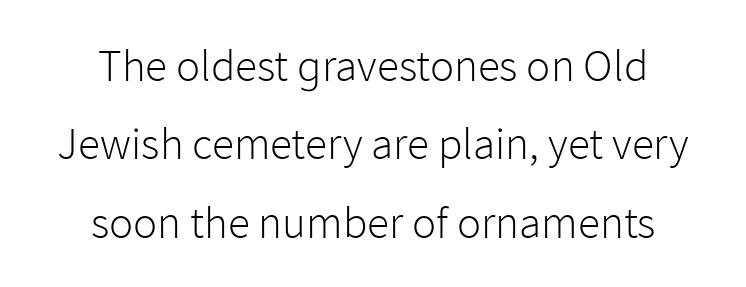
The image shows 45 px light sans-serif type, upright; set centered, line spacing 1.74x, normal letter spacing, not underlined; low stroke contrast and a medium x-height.
